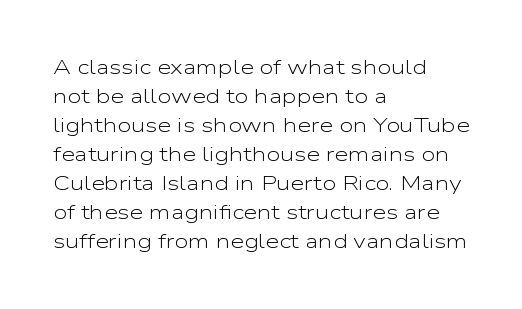
Q: Is the text bold? A: No.
Q: Is the text italic (slanted)? A: No, it is upright.
Q: Is the text underlined? A: No.
Q: How is the paragraph aligned? A: Left-aligned.
Q: Is the spacing between letters normal or unusually wide? A: Normal.
Q: Is the spacing between lines tight, normal or loose? A: Normal.
